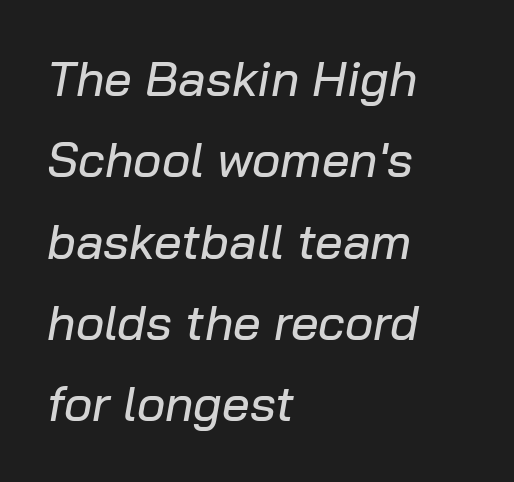
The image shows 49 px text type, italic (leaning right); set left-aligned, normal line spacing (1.66x), normal letter spacing, not underlined; low stroke contrast and a medium x-height.
